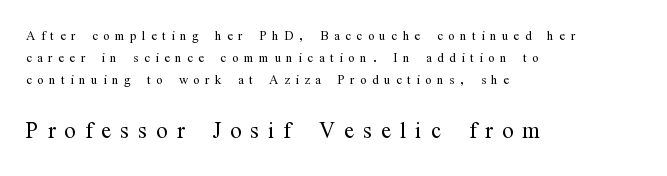
Q: Is the text bold? A: No.
Q: Is the text italic (slanted)? A: No, it is upright.
Q: Is the typeface a serif or a sans-serif typeface? A: Serif.
Q: Is the text underlined? A: No.
Q: How is the paragraph aligned? A: Left-aligned.
Q: Is the spacing between letters normal or unusually wide? A: Unusually wide.
Q: Is the spacing between lines tight, normal or loose? A: Normal.
Q: Which block of text is set in a larger size, the first (top) or the second (bottom)? A: The second (bottom) one.
Q: Width (condensed, normal, or wide)? A: Condensed.
Q: Stroke contrast? A: Medium.
Q: x-height? A: Medium.
Q: Monospaced? A: No.
